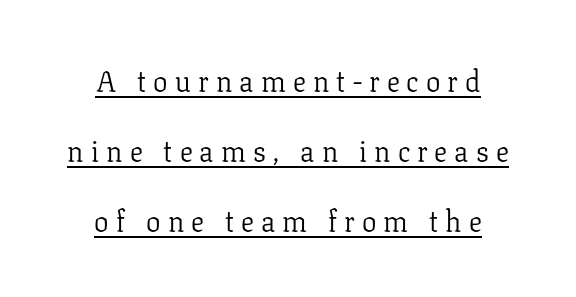
The image shows 29 px light serif type, upright; set centered, loose line spacing (2.42x), unusually wide letter spacing (+0.25 em), underlined; low stroke contrast and a medium x-height.
